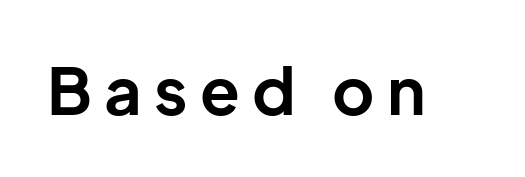
{"serif": "no", "italic": "no", "bold": "yes", "weight": "bold", "width": "normal", "stroke_contrast": "low", "x_height": "medium", "monospaced": "no", "underline": "no", "glyph_px": 65}
